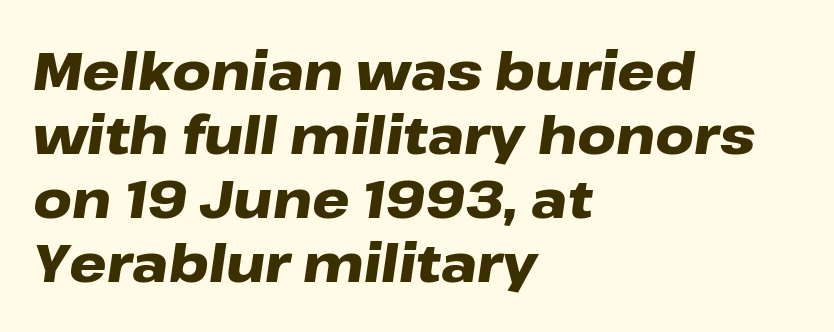
The image shows 53 px heavy, wide type, italic (leaning right); set left-aligned, line spacing 1.21x, normal letter spacing, not underlined; low stroke contrast and a medium x-height.
